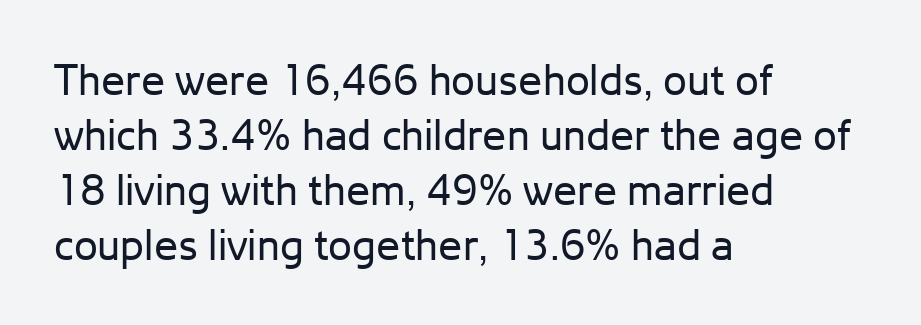
Q: Is the text bold? A: No.
Q: Is the text italic (slanted)? A: No, it is upright.
Q: Is the typeface a serif or a sans-serif typeface? A: Sans-serif.
Q: Is the text underlined? A: No.
Q: How is the paragraph aligned? A: Left-aligned.
Q: Is the spacing between letters normal or unusually wide? A: Normal.
Q: Is the spacing between lines tight, normal or loose? A: Normal.
Q: Width (condensed, normal, or wide)? A: Normal.
Q: Stroke contrast? A: Low.
Q: x-height? A: Medium.
Q: Monospaced? A: No.
